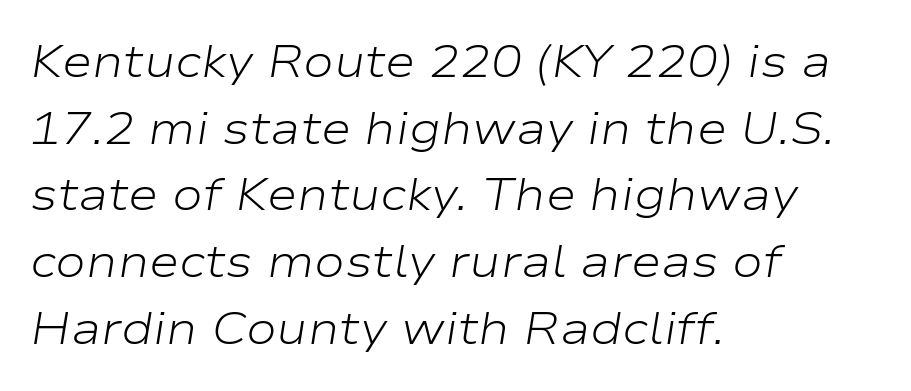
Each letter keeps its own natural width here, so spacing adapts to shape. The rows are spaced the way most documents space them. Letters have the restrained weight of plain body copy at most. One-word summary of the alignment: left.
